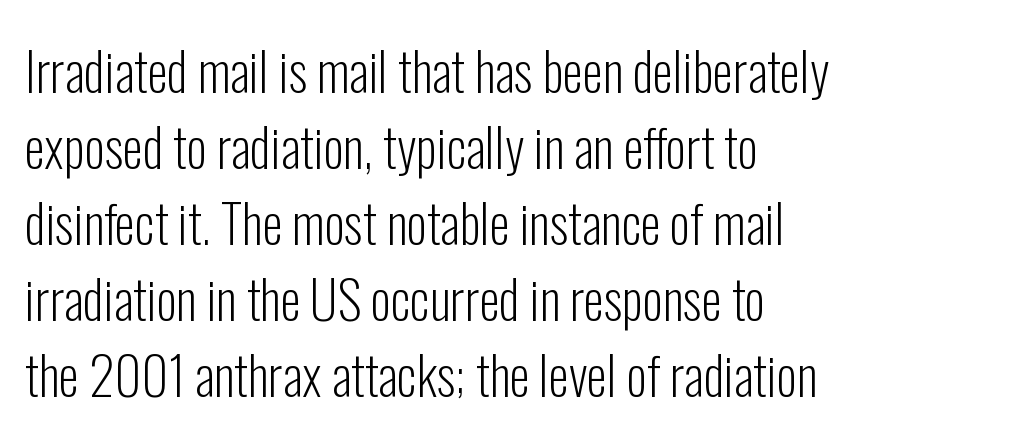
Q: Is the text bold? A: No.
Q: Is the text italic (slanted)? A: No, it is upright.
Q: Is the typeface a serif or a sans-serif typeface? A: Sans-serif.
Q: Is the text underlined? A: No.
Q: How is the paragraph aligned? A: Left-aligned.
Q: Is the spacing between letters normal or unusually wide? A: Normal.
Q: Is the spacing between lines tight, normal or loose? A: Normal.
Q: Width (condensed, normal, or wide)? A: Condensed.
Q: Stroke contrast? A: Low.
Q: x-height? A: Medium.
Q: Monospaced? A: No.
